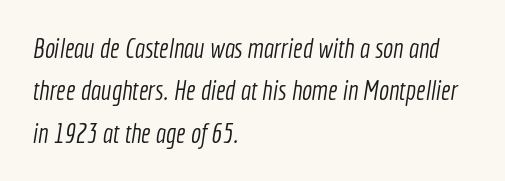
{"bold": "no", "underline": "no", "align": "left", "line_spacing": "normal", "line_spacing_ratio": 1.57, "letter_spacing": "normal", "letter_spacing_em": 0.0, "glyph_px": 27}
